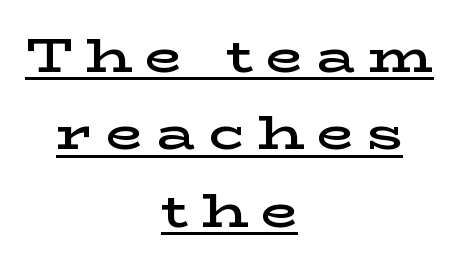
Do the characters align in a grid? No, the font is proportional. Honestly, the letter spacing is so wide it's the main thing you notice. A bit beefed up — I'd call it semibold rather than bold. This sample uses an upright cut, with every glyph sitting square on the baseline. A continuous stroke trails under the words, as in a hyperlink. These lines sit exactly where default settings would place them.
